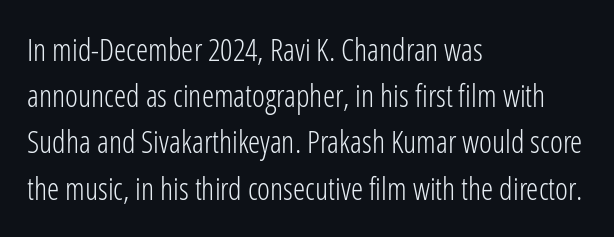
Q: Is the text bold? A: No.
Q: Is the text italic (slanted)? A: No, it is upright.
Q: Is the typeface a serif or a sans-serif typeface? A: Sans-serif.
Q: Is the text underlined? A: No.
Q: How is the paragraph aligned? A: Left-aligned.
Q: Is the spacing between letters normal or unusually wide? A: Normal.
Q: Is the spacing between lines tight, normal or loose? A: Normal.
Q: Width (condensed, normal, or wide)? A: Condensed.
Q: Stroke contrast? A: Low.
Q: x-height? A: Medium.
Q: Monospaced? A: No.
